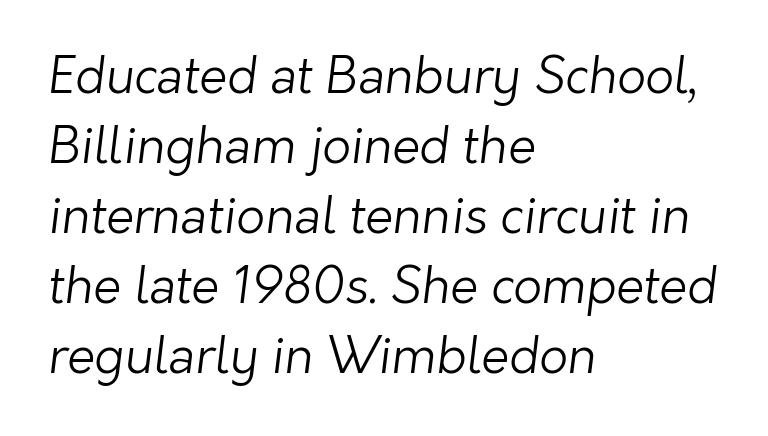
{"serif": "no", "bold": "no", "weight": "light", "width": "normal", "stroke_contrast": "low", "x_height": "medium", "monospaced": "no", "underline": "no", "align": "left", "line_spacing": "normal", "line_spacing_ratio": 1.4, "letter_spacing": "normal", "letter_spacing_em": 0.0, "glyph_px": 50}
